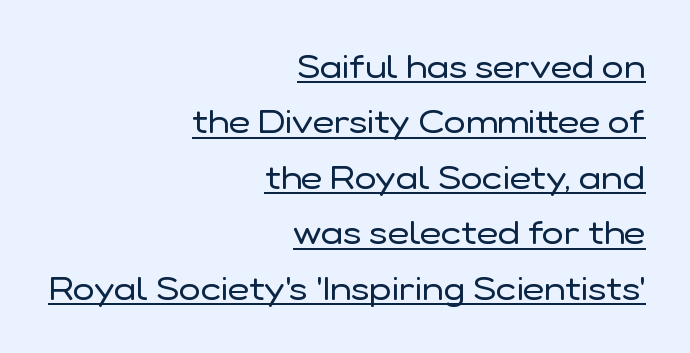
{"serif": "no", "italic": "no", "bold": "no", "weight": "regular", "width": "normal", "stroke_contrast": "low", "x_height": "medium", "monospaced": "no", "underline": "yes", "align": "right", "line_spacing": "normal", "line_spacing_ratio": 1.68, "letter_spacing": "normal", "letter_spacing_em": 0.0, "glyph_px": 33}
